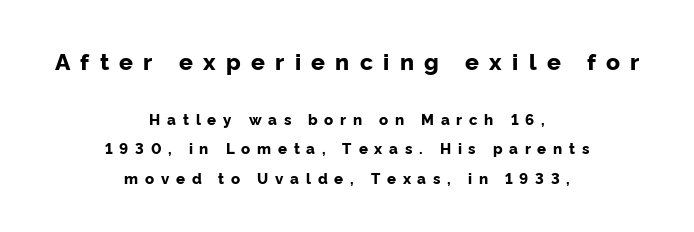
The image shows 23 px bold type, upright; set centered, loose line spacing (1.97x), unusually wide letter spacing (+0.45 em), not underlined; the first (top) block is 1.53x larger.
